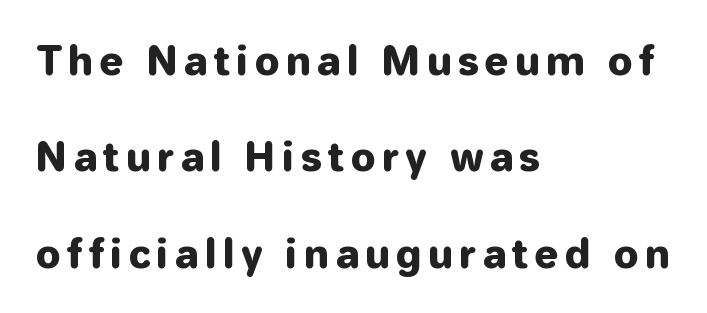
{"serif": "no", "italic": "no", "width": "normal", "stroke_contrast": "low", "x_height": "medium", "monospaced": "no", "underline": "no", "align": "left", "line_spacing": "loose", "line_spacing_ratio": 2.47, "glyph_px": 39}
